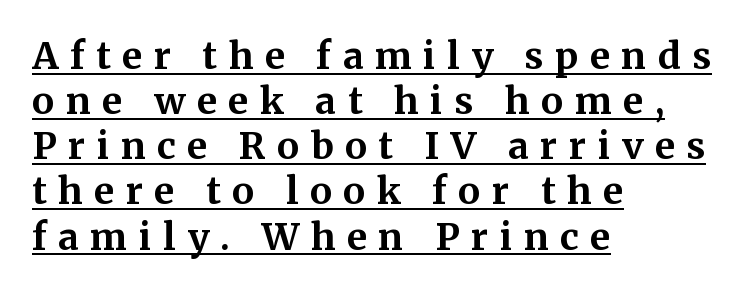
Little horizontal feet cap the strokes, marking this as serif type. Characters remain perfectly vertical along every line. The rendering uses the underline text-decoration. Note the varied advance widths — an 'i' is clearly narrower than an 'm'.
